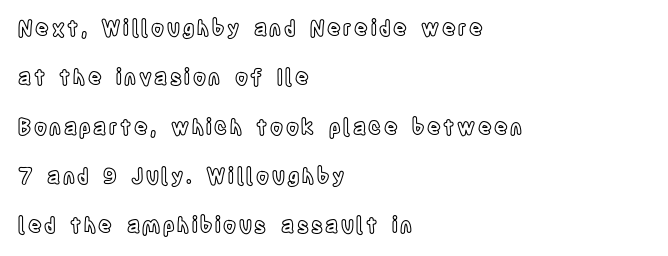
The image shows 21 px text type, upright; set left-aligned, loose line spacing (2.35x), not underlined.
